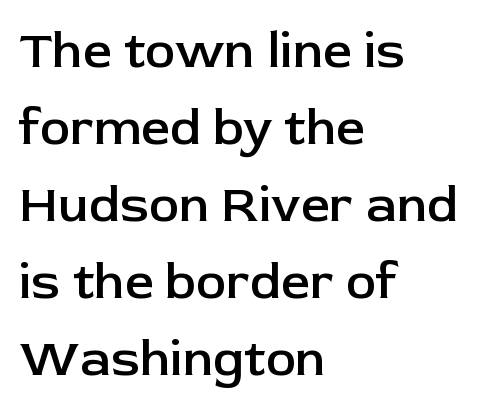
The image shows 51 px semibold sans-serif type, upright; set left-aligned, normal line spacing (1.51x), normal letter spacing, not underlined; low stroke contrast and a medium x-height.
